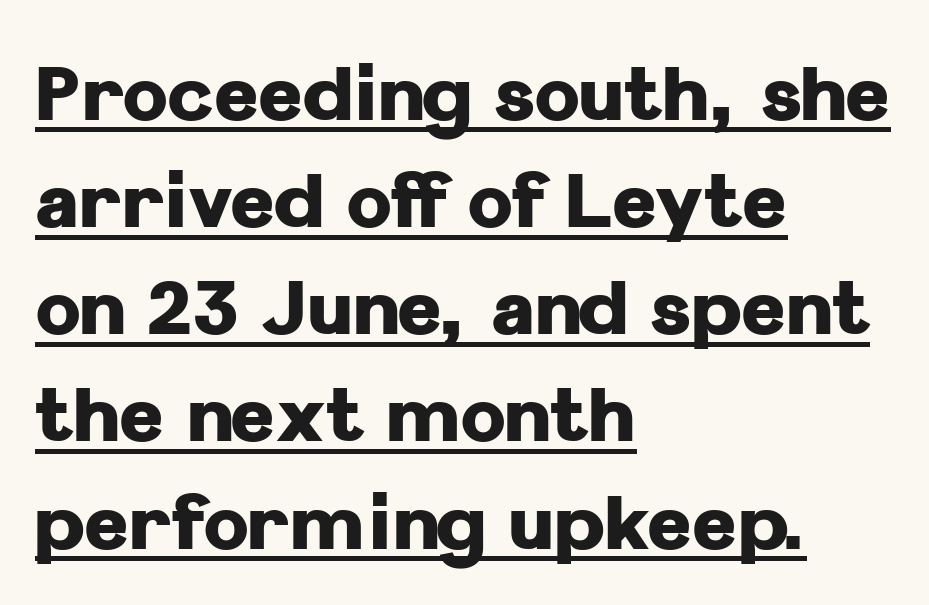
The sample's only ornament is a line tracing under the words. Leading: standard. Here the designer chose a conventional face with non-uniform glyph widths. In terms of letterspacing, this is plain default setting. Students, this is bold: see how much ink each stroke carries.
